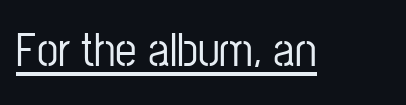
The image shows 48 px condensed sans-serif type, upright; set normal letter spacing, underlined; low stroke contrast and a medium x-height.
